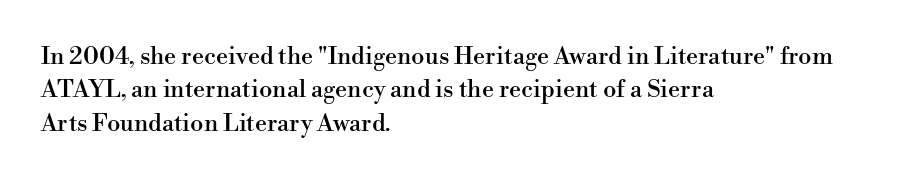
The image shows 24 px text type, upright; set left-aligned, normal line spacing (1.39x), normal letter spacing, not underlined.
